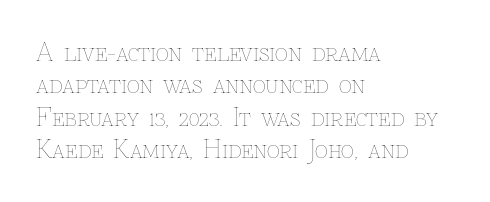
Q: Is the text bold? A: No.
Q: Is the text italic (slanted)? A: No, it is upright.
Q: Is the text underlined? A: No.
Q: How is the paragraph aligned? A: Left-aligned.
Q: Is the spacing between letters normal or unusually wide? A: Normal.
Q: Is the spacing between lines tight, normal or loose? A: Normal.
